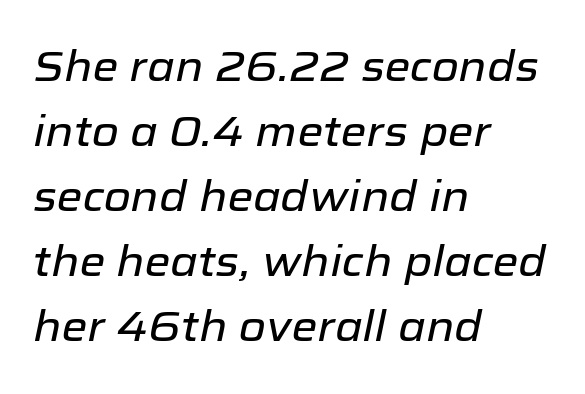
Vertically, the passage feels balanced, rows spaced as you'd expect. Default kerning and tracking; the words read as compact shapes. Decoration check: the copy has no underline. In CSS terms this would be text-align: left. Varying glyph widths throughout — classic text-font behaviour. Every character sits at an angle, as italics do.
